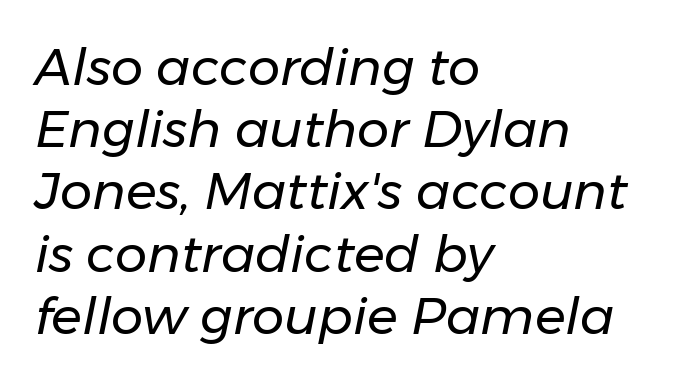
Q: Is the text bold? A: No.
Q: Is the text italic (slanted)? A: Yes, it leans right by about 11 degrees.
Q: Is the text underlined? A: No.
Q: How is the paragraph aligned? A: Left-aligned.
Q: Is the spacing between letters normal or unusually wide? A: Normal.
Q: Width (condensed, normal, or wide)? A: Normal.
Q: Stroke contrast? A: Low.
Q: x-height? A: Medium.
Q: Monospaced? A: No.
